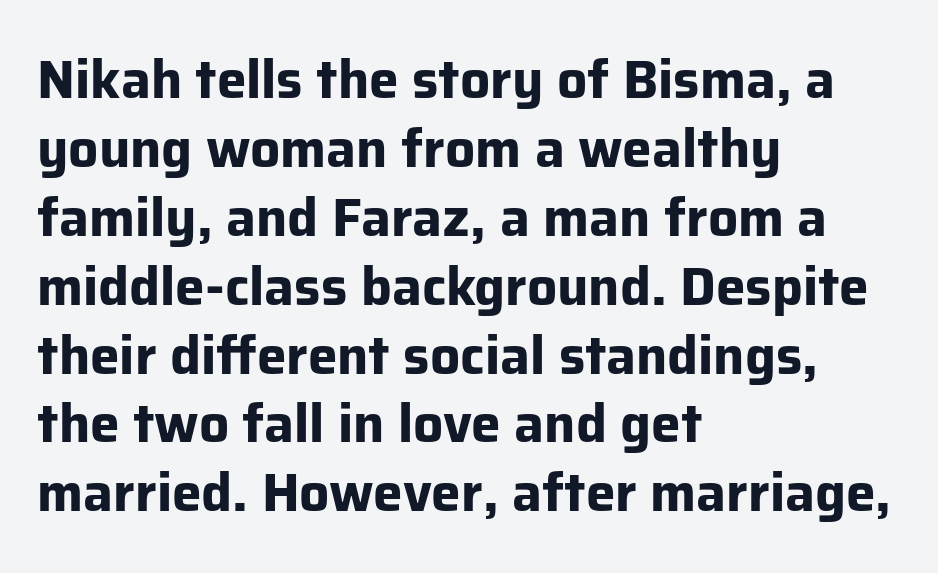
Q: Is the text bold? A: Yes.
Q: Is the text italic (slanted)? A: No, it is upright.
Q: Is the typeface a serif or a sans-serif typeface? A: Sans-serif.
Q: Is the text underlined? A: No.
Q: How is the paragraph aligned? A: Left-aligned.
Q: Is the spacing between letters normal or unusually wide? A: Normal.
Q: Is the spacing between lines tight, normal or loose? A: Normal.
Q: Width (condensed, normal, or wide)? A: Normal.
Q: Stroke contrast? A: Low.
Q: x-height? A: Medium.
Q: Monospaced? A: No.
